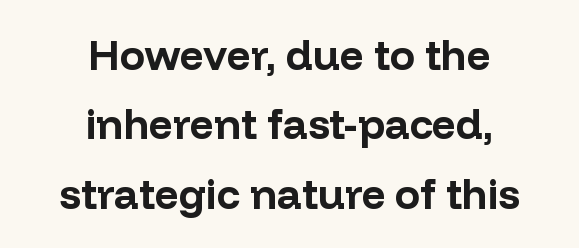
Every letter is thick-stroked: bold, no question. Ascenders rise straight up at ninety degrees. Regular leading. Plain, unruled lines of type.
